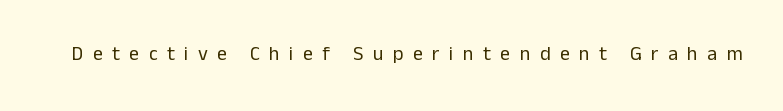
Q: Is the text bold? A: No.
Q: Is the text italic (slanted)? A: No, it is upright.
Q: Is the text underlined? A: No.
Q: Is the spacing between letters normal or unusually wide? A: Unusually wide.
